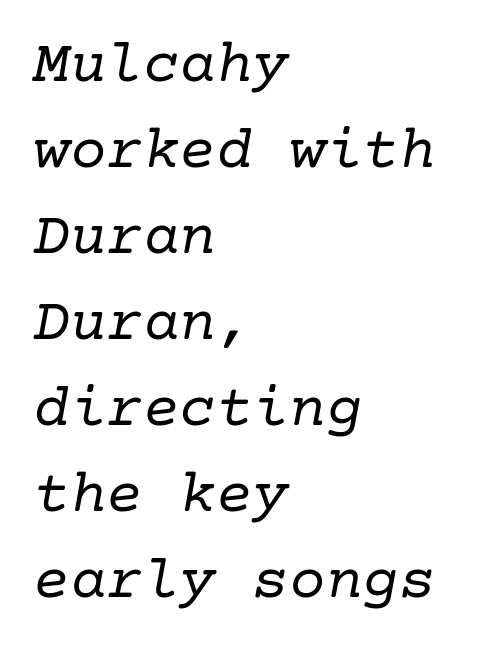
The image shows 61 px regular-weight serif type, italic (leaning right); set left-aligned, normal line spacing (1.41x), normal letter spacing, not underlined; low stroke contrast and a medium x-height.
